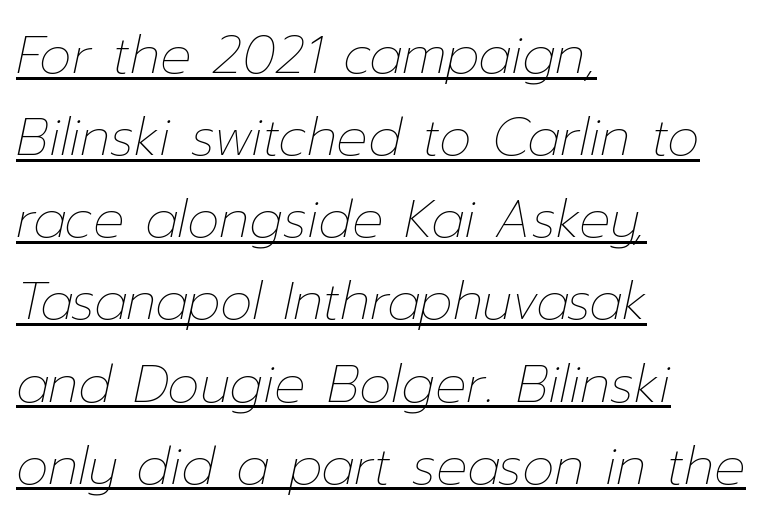
Q: Is the text bold? A: No.
Q: Is the text italic (slanted)? A: Yes, it leans right by about 12 degrees.
Q: Is the text underlined? A: Yes.
Q: How is the paragraph aligned? A: Left-aligned.
Q: Is the spacing between letters normal or unusually wide? A: Normal.
Q: Is the spacing between lines tight, normal or loose? A: Normal.
Q: Width (condensed, normal, or wide)? A: Normal.
Q: Stroke contrast? A: Low.
Q: x-height? A: Medium.
Q: Monospaced? A: No.
